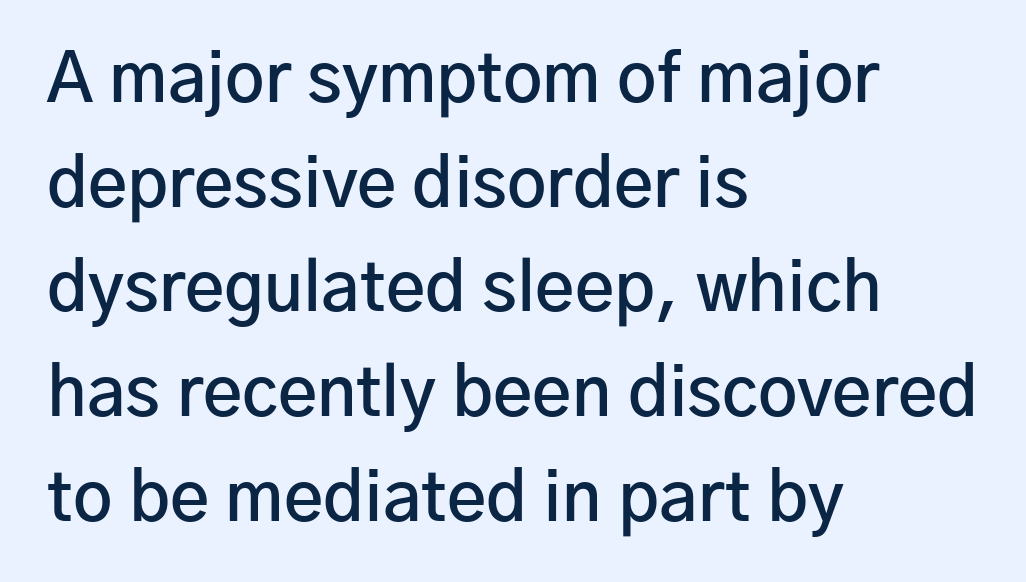
Q: Is the text bold? A: Semi-bold.
Q: Is the text italic (slanted)? A: No, it is upright.
Q: Is the typeface a serif or a sans-serif typeface? A: Sans-serif.
Q: Is the text underlined? A: No.
Q: How is the paragraph aligned? A: Left-aligned.
Q: Is the spacing between letters normal or unusually wide? A: Normal.
Q: Is the spacing between lines tight, normal or loose? A: Normal.
Q: Width (condensed, normal, or wide)? A: Normal.
Q: Stroke contrast? A: Low.
Q: x-height? A: Medium.
Q: Monospaced? A: No.
